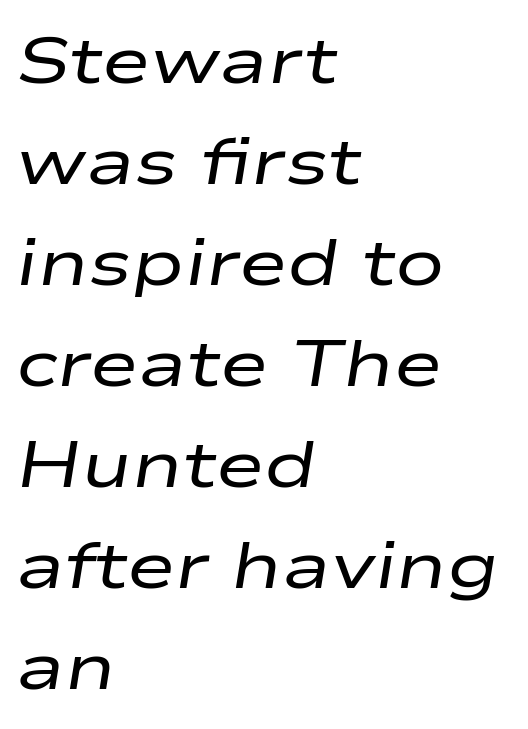
The image shows 66 px regular-weight, wide type, italic (leaning right); set left-aligned, normal line spacing (1.53x), normal letter spacing, not underlined; low stroke contrast and a medium x-height.
